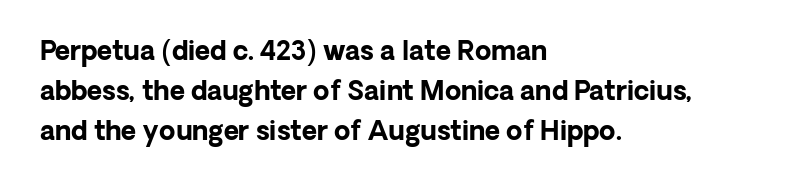
Plenty of ink on the page — the face is bold. Vertical spacing — default. Descenders hang freely into open space. All the whitespace from short lines collects on the right. This rendering leaves character spacing at its baseline value. Do the letters lean? They stand straight.
